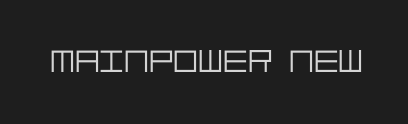
{"serif": "no", "italic": "no", "bold": "no", "weight": "light", "width": "normal", "stroke_contrast": "low", "x_height": "large", "underline": "no", "letter_spacing": "normal", "letter_spacing_em": 0.0, "glyph_px": 33}
